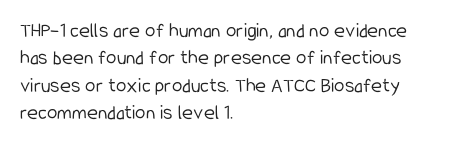
{"italic": "no", "bold": "no", "underline": "no", "align": "left", "line_spacing": "normal", "line_spacing_ratio": 1.3, "letter_spacing": "normal", "letter_spacing_em": 0.0, "glyph_px": 21}
